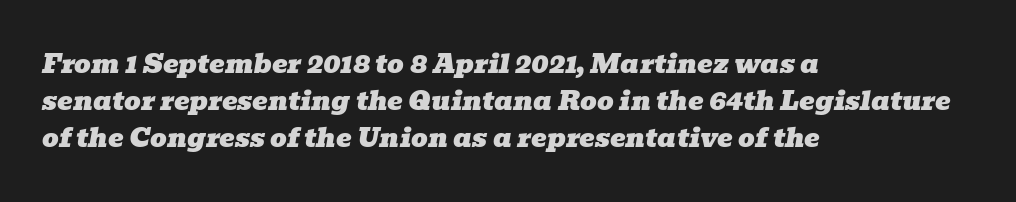
The image shows 26 px text type, italic (leaning right); set left-aligned, normal line spacing (1.43x), normal letter spacing, not underlined.
